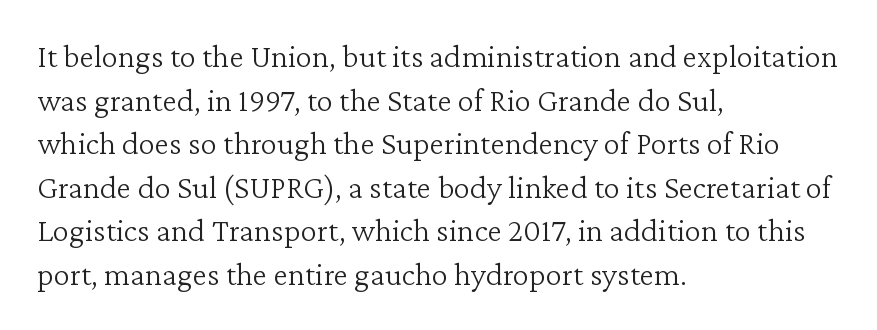
{"serif": "yes", "italic": "no", "bold": "no", "weight": "light", "width": "normal", "stroke_contrast": "low", "x_height": "medium", "monospaced": "no", "underline": "no", "align": "left", "line_spacing": "normal", "line_spacing_ratio": 1.32, "letter_spacing": "normal", "letter_spacing_em": 0.0, "glyph_px": 33}
